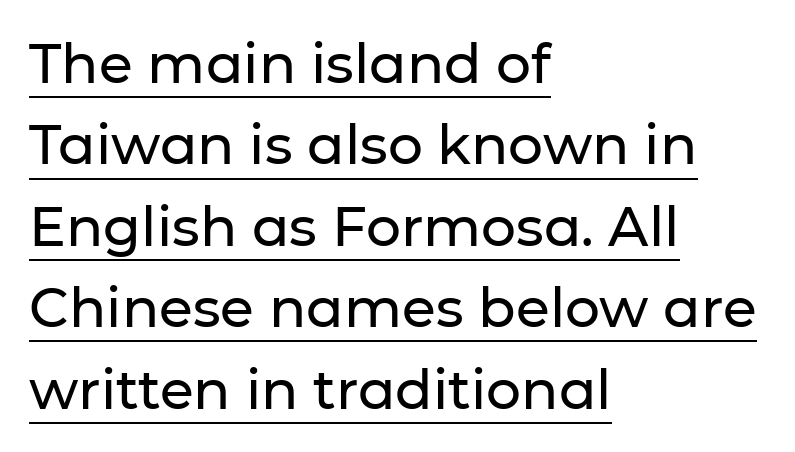
{"serif": "no", "italic": "no", "width": "normal", "stroke_contrast": "low", "x_height": "medium", "monospaced": "no", "underline": "yes", "align": "left", "line_spacing": "normal", "line_spacing_ratio": 1.48, "letter_spacing": "normal", "letter_spacing_em": 0.0, "glyph_px": 55}
